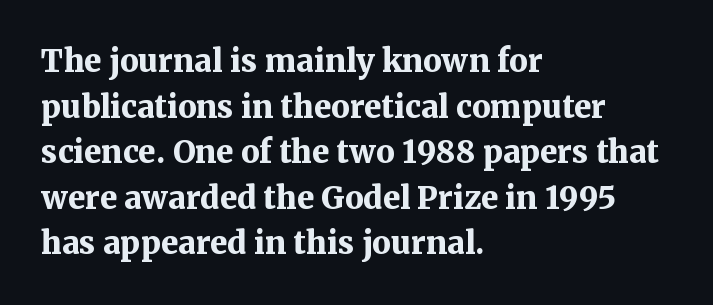
{"serif": "yes", "italic": "no", "bold": "yes", "weight": "bold", "width": "normal", "stroke_contrast": "medium", "x_height": "medium", "monospaced": "no", "underline": "no", "align": "left", "line_spacing": "normal", "line_spacing_ratio": 1.47, "letter_spacing": "normal", "letter_spacing_em": 0.0, "glyph_px": 31}
